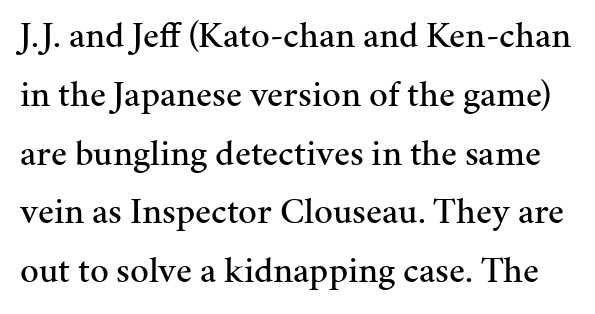
Q: Is the text italic (slanted)? A: No, it is upright.
Q: Is the typeface a serif or a sans-serif typeface? A: Serif.
Q: Is the text underlined? A: No.
Q: Is the spacing between letters normal or unusually wide? A: Normal.
Q: Is the spacing between lines tight, normal or loose? A: Normal.
Q: Width (condensed, normal, or wide)? A: Normal.
Q: Stroke contrast? A: Medium.
Q: x-height? A: Medium.
Q: Monospaced? A: No.
